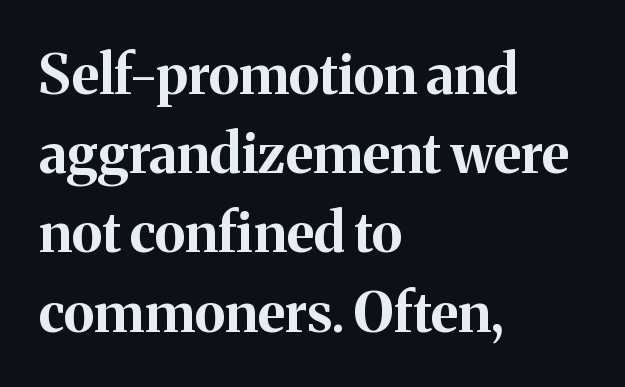
{"serif": "yes", "italic": "no", "bold": "yes", "weight": "bold", "width": "normal", "stroke_contrast": "medium", "x_height": "medium", "monospaced": "no", "underline": "no", "align": "left", "line_spacing": "normal", "line_spacing_ratio": 1.44, "letter_spacing": "normal", "letter_spacing_em": 0.0, "glyph_px": 55}
